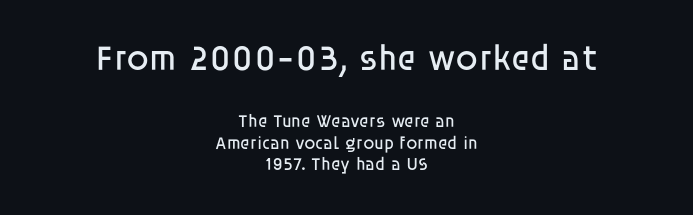
The image shows 36 px regular-weight sans-serif type, upright; set centered, line spacing 1.18x, normal letter spacing, not underlined; the first (top) block is 2.0x larger; low stroke contrast and a large x-height.
